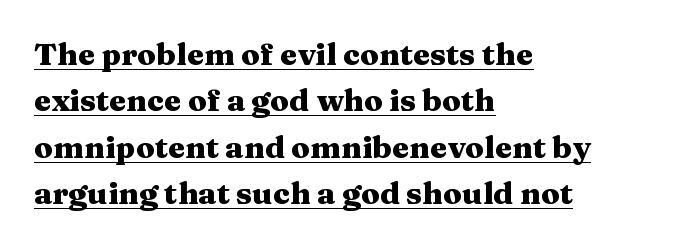
The image shows 31 px heavy, wide serif type, upright; set left-aligned, normal line spacing (1.5x), normal letter spacing, underlined; medium stroke contrast and a medium x-height.
